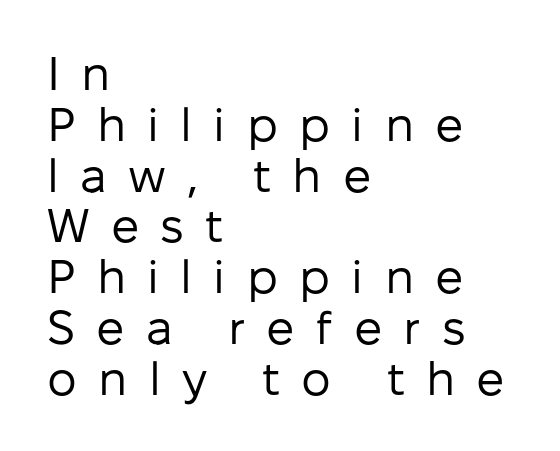
Q: Is the text bold? A: No.
Q: Is the text italic (slanted)? A: No, it is upright.
Q: Is the typeface a serif or a sans-serif typeface? A: Sans-serif.
Q: Is the text underlined? A: No.
Q: How is the paragraph aligned? A: Left-aligned.
Q: Is the spacing between letters normal or unusually wide? A: Unusually wide.
Q: Is the spacing between lines tight, normal or loose? A: Tight.
Q: Width (condensed, normal, or wide)? A: Normal.
Q: Stroke contrast? A: Low.
Q: x-height? A: Medium.
Q: Monospaced? A: No.
